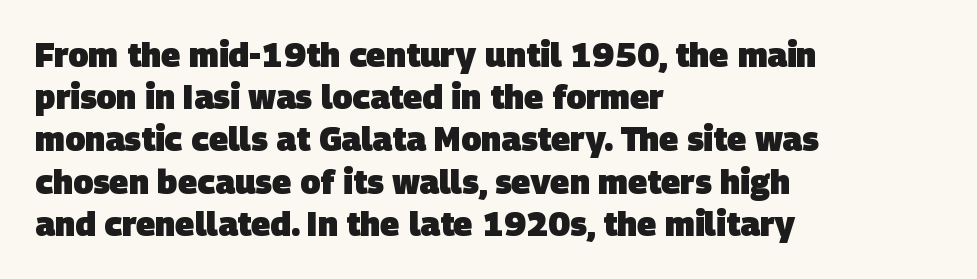
{"serif": "no", "bold": "yes", "weight": "heavy", "width": "normal", "stroke_contrast": "low", "x_height": "large", "monospaced": "no", "underline": "no", "align": "left", "line_spacing": "normal", "line_spacing_ratio": 1.28, "letter_spacing": "normal", "letter_spacing_em": 0.0, "glyph_px": 33}
